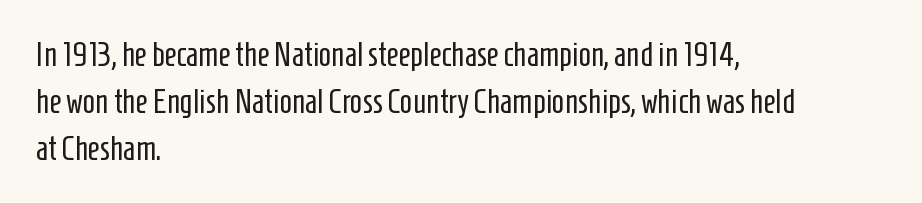
The image shows 33 px regular-weight, condensed sans-serif type, upright; set left-aligned, normal line spacing (1.42x), normal letter spacing, not underlined; low stroke contrast and a medium x-height.
